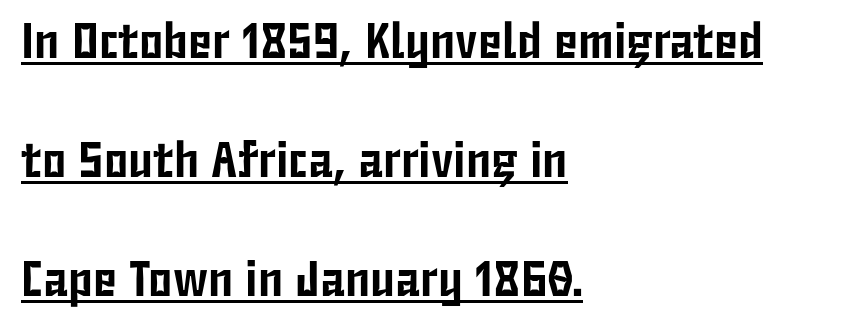
The image shows 50 px condensed sans-serif type, upright; set left-aligned, loose line spacing (2.38x), normal letter spacing, underlined; low stroke contrast and a medium x-height.
